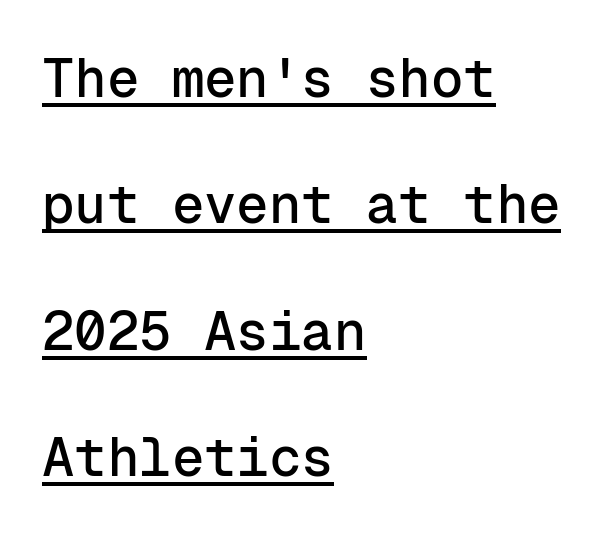
Q: Is the text italic (slanted)? A: No, it is upright.
Q: Is the typeface a serif or a sans-serif typeface? A: Sans-serif.
Q: Is the text underlined? A: Yes.
Q: How is the paragraph aligned? A: Left-aligned.
Q: Is the spacing between letters normal or unusually wide? A: Normal.
Q: Is the spacing between lines tight, normal or loose? A: Loose.
Q: Width (condensed, normal, or wide)? A: Normal.
Q: Stroke contrast? A: Low.
Q: x-height? A: Medium.
Q: Monospaced? A: Yes.
